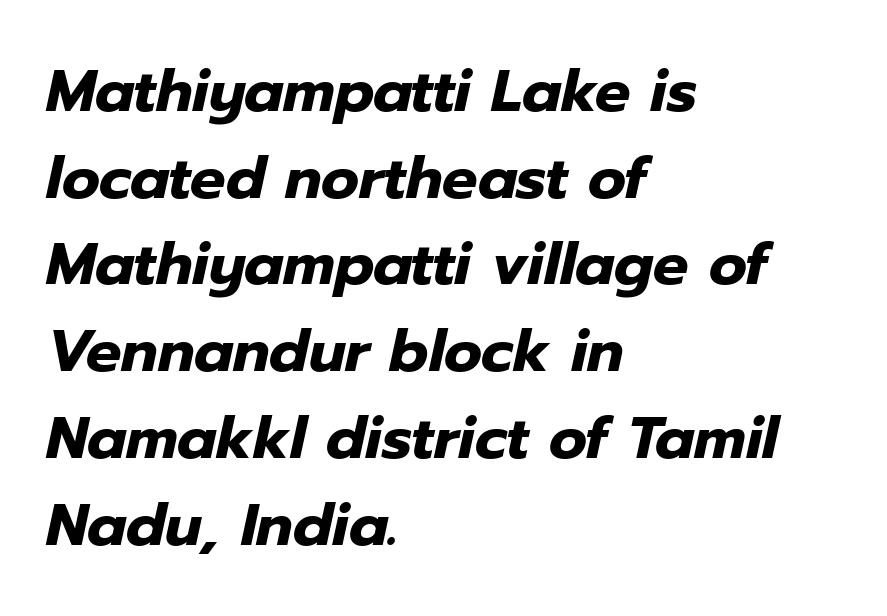
Q: Is the text bold? A: Yes.
Q: Is the text italic (slanted)? A: Yes, it leans right by about 12 degrees.
Q: Is the text underlined? A: No.
Q: How is the paragraph aligned? A: Left-aligned.
Q: Is the spacing between letters normal or unusually wide? A: Normal.
Q: Is the spacing between lines tight, normal or loose? A: Normal.
Q: Width (condensed, normal, or wide)? A: Normal.
Q: Stroke contrast? A: Low.
Q: x-height? A: Medium.
Q: Monospaced? A: No.
